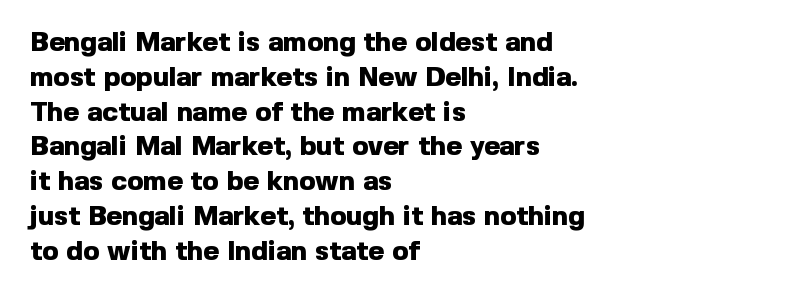
The words here are not underlined. Style check: upright. Typesetter's note: full bold, strokes at maximum text heaviness. Left-aligned paragraph, ragged on the right. One glance says typical: line gaps are just what's usual. Look at the tracking — it's just the regular setting, nothing added.
